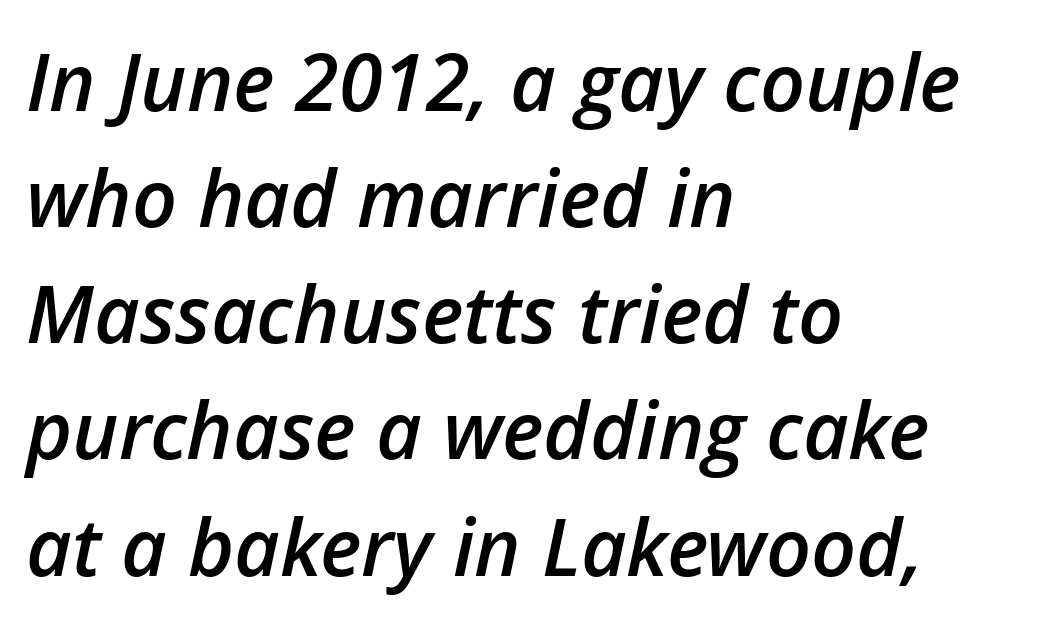
Style check: oblique. A semibold gives these letters moderate extra thickness, short of bold. Inter-character spacing is left at the font's built-in metrics. The glyphs are unaccompanied by any horizontal stroke below them. Casual observation: everything's shoved over to the left.
